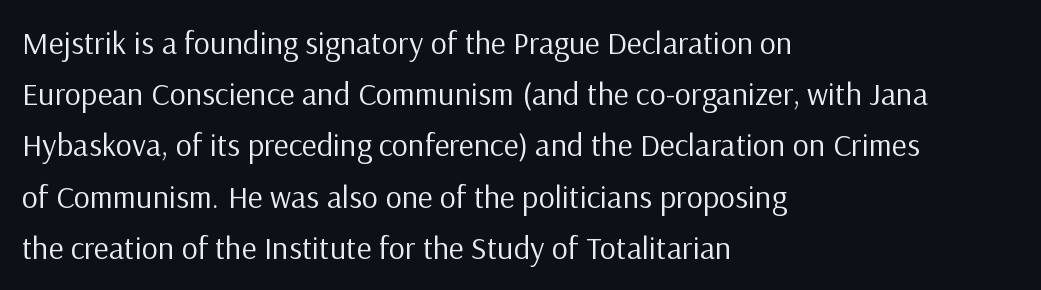
Reading down the column, the eye jumps a familiar distance to each next line. A student would call this left alignment; a typographer would say flush left, rag right. Are there feet on the stems? There aren't — it's a sans. Is this a fixed-width face? No — the glyphs have proportional, varying widths. Vertical stems look standard width or narrower in stroke.
